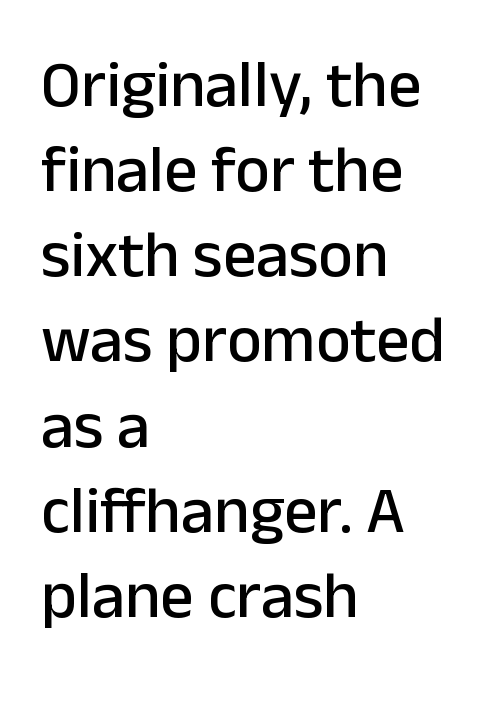
Q: Is the text italic (slanted)? A: No, it is upright.
Q: Is the typeface a serif or a sans-serif typeface? A: Sans-serif.
Q: Is the text underlined? A: No.
Q: How is the paragraph aligned? A: Left-aligned.
Q: Is the spacing between letters normal or unusually wide? A: Normal.
Q: Is the spacing between lines tight, normal or loose? A: Normal.
Q: Width (condensed, normal, or wide)? A: Normal.
Q: Stroke contrast? A: Low.
Q: x-height? A: Medium.
Q: Monospaced? A: No.
